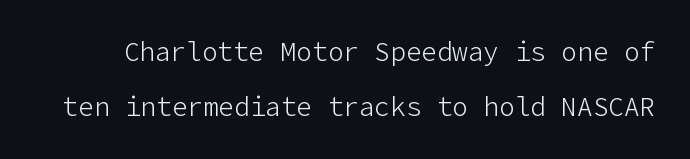
The image shows 26 px text type, upright; set loose line spacing (2.11x), normal letter spacing, not underlined.
